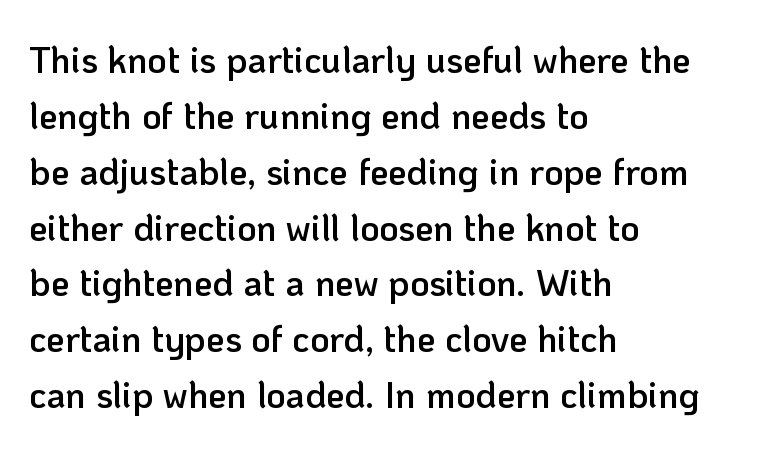
The face used here is proportionally spaced, like ordinary book or web type. Grotesque or geometric, the face here clearly has no serifs. In terms of weight, the rendering is demibold, just under bold. The paragraph shown leans on its left margin. The letters sit at their default tracking, neither squeezed nor spread.
